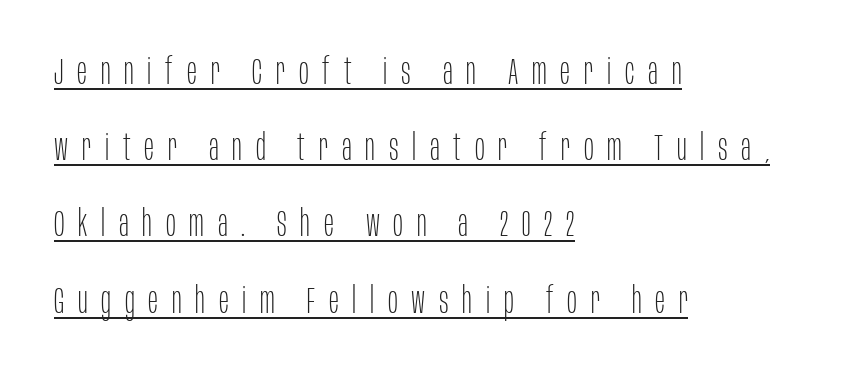
Q: Is the text bold? A: No.
Q: Is the text italic (slanted)? A: No, it is upright.
Q: Is the typeface a serif or a sans-serif typeface? A: Sans-serif.
Q: Is the text underlined? A: Yes.
Q: How is the paragraph aligned? A: Left-aligned.
Q: Is the spacing between letters normal or unusually wide? A: Unusually wide.
Q: Is the spacing between lines tight, normal or loose? A: Loose.
Q: Width (condensed, normal, or wide)? A: Condensed.
Q: Stroke contrast? A: Low.
Q: x-height? A: Large.
Q: Monospaced? A: No.
